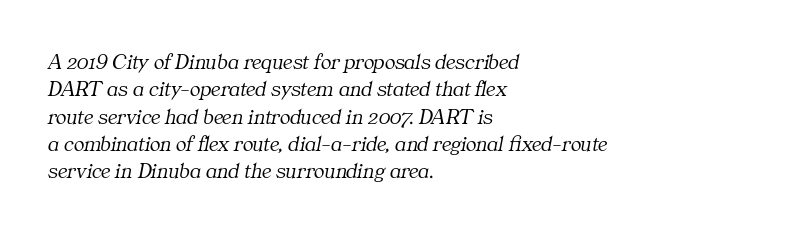
The gaps between neighbouring characters are ordinary and unremarkable. Left-aligned paragraph, ragged on the right. Designer's note — italics engaged. The cut favours lightness, reaching ordinary text weight at its darkest.
